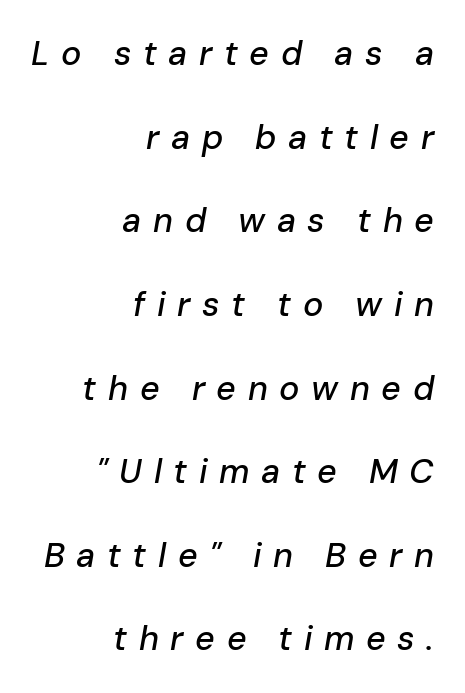
Q: Is the text italic (slanted)? A: Yes, it leans right by about 10 degrees.
Q: Is the text underlined? A: No.
Q: How is the paragraph aligned? A: Right-aligned.
Q: Is the spacing between letters normal or unusually wide? A: Unusually wide.
Q: Is the spacing between lines tight, normal or loose? A: Loose.
Q: Width (condensed, normal, or wide)? A: Normal.
Q: Stroke contrast? A: Low.
Q: x-height? A: Medium.
Q: Monospaced? A: No.
